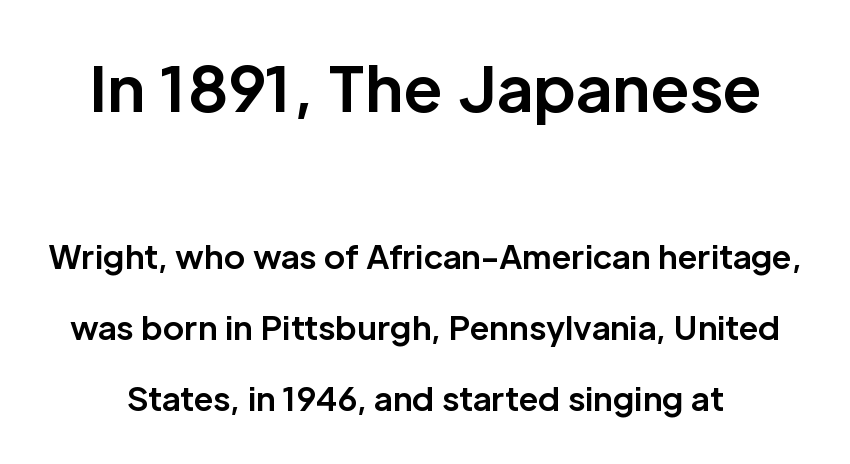
The letters advance in unequal steps, a hallmark of proportional type. Ordinary non-slanted type is in use. The line texture is even and compact thanks to regular tracking. I'd describe the lettering as bold — thick and assertive. Observe the absence of serifs on each vertical stroke in this sample.
